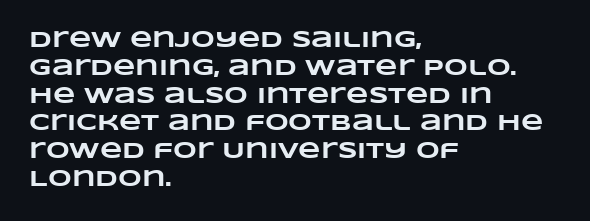
Q: Is the text bold? A: Yes.
Q: Is the text underlined? A: No.
Q: How is the paragraph aligned? A: Left-aligned.
Q: Is the spacing between letters normal or unusually wide? A: Normal.
